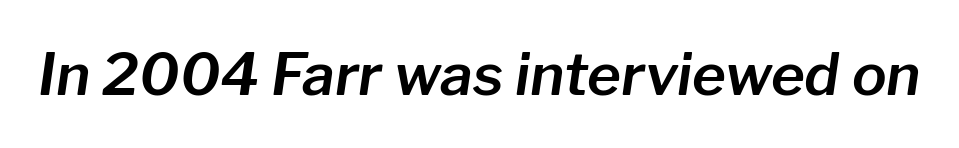
The image shows 58 px text type, italic (leaning right); set normal letter spacing, not underlined; low stroke contrast and a medium x-height.
